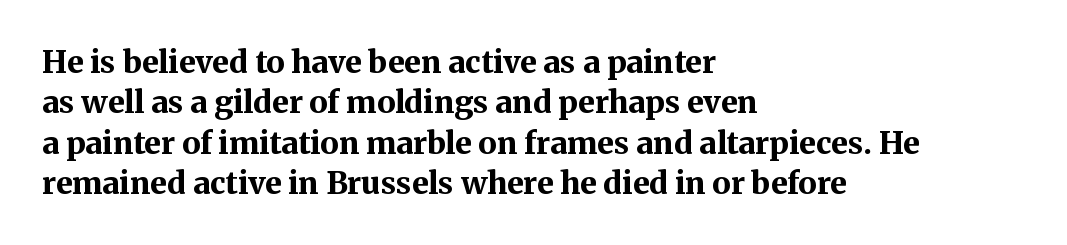
Q: Is the text bold? A: Yes.
Q: Is the text italic (slanted)? A: No, it is upright.
Q: Is the typeface a serif or a sans-serif typeface? A: Serif.
Q: Is the text underlined? A: No.
Q: How is the paragraph aligned? A: Left-aligned.
Q: Is the spacing between letters normal or unusually wide? A: Normal.
Q: Is the spacing between lines tight, normal or loose? A: Normal.
Q: Width (condensed, normal, or wide)? A: Normal.
Q: Stroke contrast? A: Medium.
Q: x-height? A: Medium.
Q: Monospaced? A: No.
